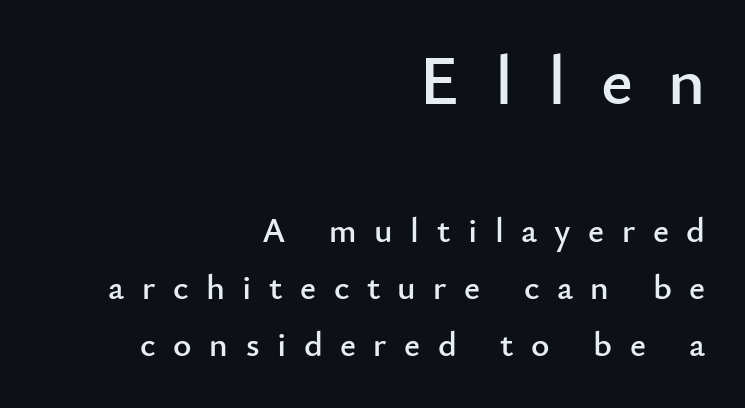
The image shows 70 px sans-serif type, upright; set right-aligned, normal line spacing (1.63x), unusually wide letter spacing (+0.5 em), not underlined; the first (top) block is 2.0x larger; low stroke contrast and a small x-height.
